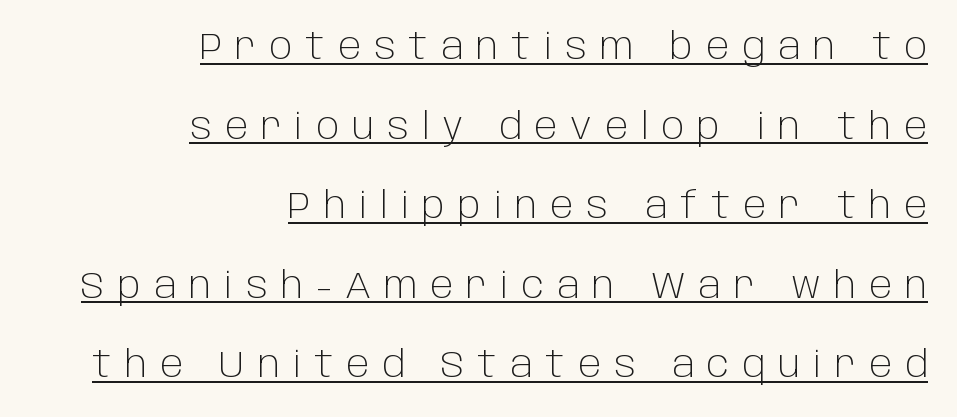
The image shows 36 px light sans-serif type, upright; set right-aligned, loose line spacing (2.21x), unusually wide letter spacing (+0.36 em), underlined; low stroke contrast and a large x-height.
